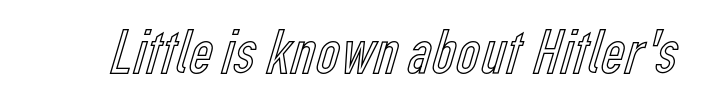
{"width": "condensed", "x_height": "medium", "monospaced": "no", "underline": "no", "letter_spacing": "normal", "letter_spacing_em": 0.0, "glyph_px": 65}
